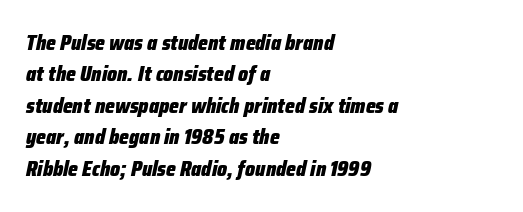
The image shows 21 px bold type, italic (leaning right); set left-aligned, normal line spacing (1.5x), normal letter spacing, not underlined.
